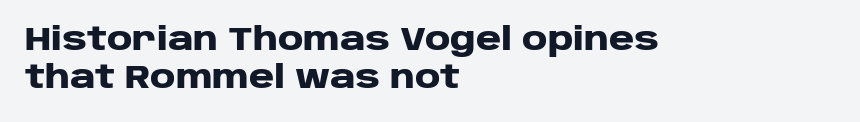
{"serif": "no", "italic": "no", "bold": "yes", "weight": "heavy", "width": "wide", "stroke_contrast": "low", "x_height": "large", "monospaced": "no", "underline": "no", "align": "left", "line_spacing_ratio": 1.24, "letter_spacing": "normal", "letter_spacing_em": 0.0, "glyph_px": 31}
